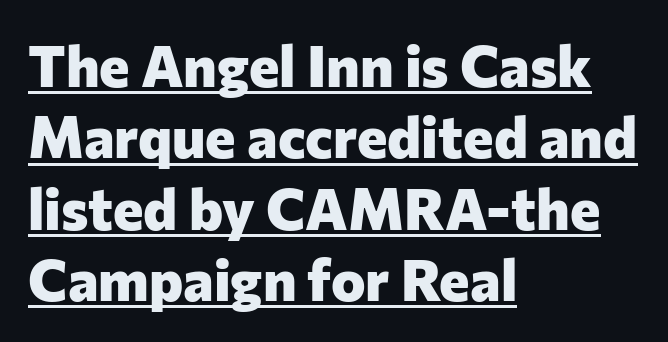
Q: Is the text bold? A: Yes.
Q: Is the text italic (slanted)? A: No, it is upright.
Q: Is the typeface a serif or a sans-serif typeface? A: Sans-serif.
Q: Is the text underlined? A: Yes.
Q: How is the paragraph aligned? A: Left-aligned.
Q: Is the spacing between letters normal or unusually wide? A: Normal.
Q: Width (condensed, normal, or wide)? A: Normal.
Q: Stroke contrast? A: Low.
Q: x-height? A: Medium.
Q: Monospaced? A: No.
